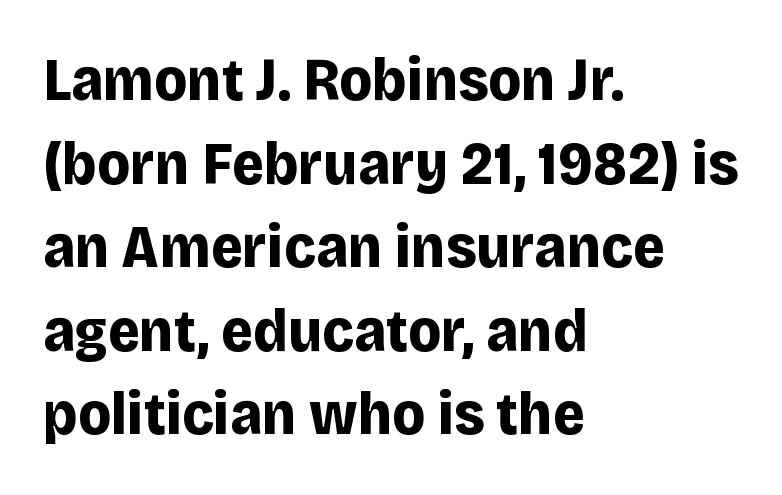
No italicization has been applied; the sample stays upright. The lines sit at an ordinary, default distance from one another. Is this a fixed-width face? No — the glyphs have proportional, varying widths. Is this a sans? Yes — the strokes have no serifs. Each row of text sits above clean, open space.
